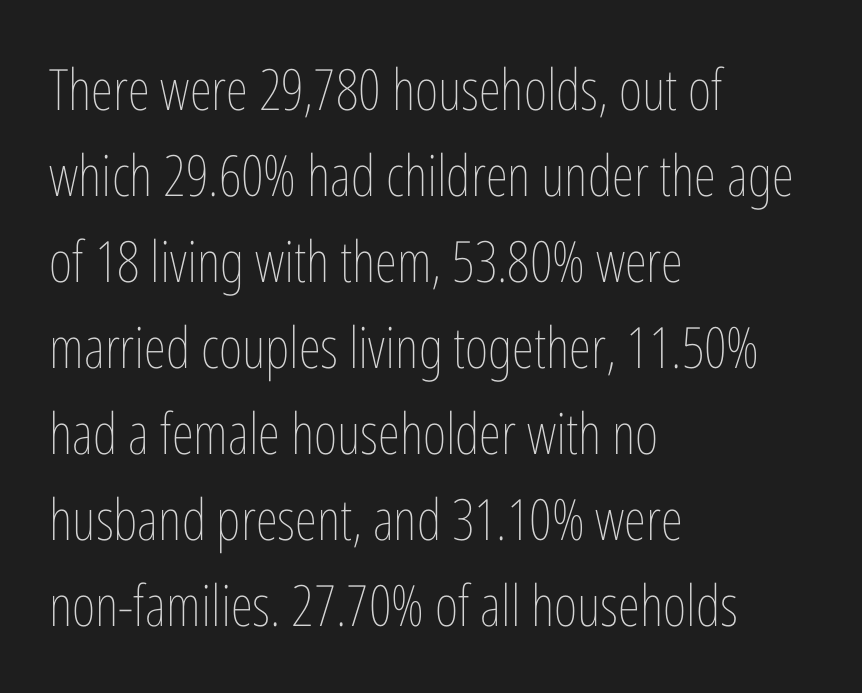
The image shows 57 px thin, condensed type, upright; set left-aligned, normal line spacing (1.51x), normal letter spacing, not underlined; low stroke contrast and a medium x-height.
